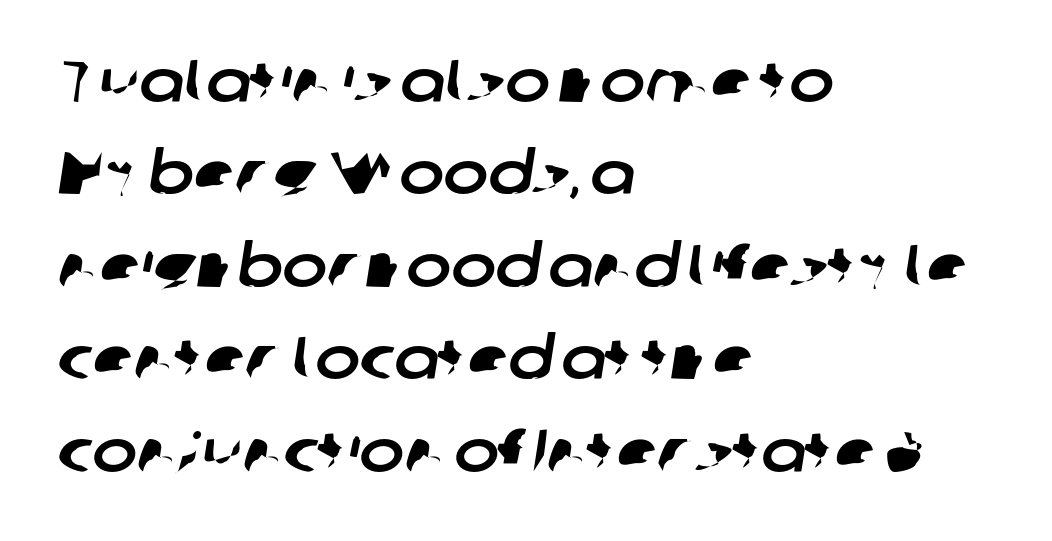
Q: Is the typeface a serif or a sans-serif typeface? A: Sans-serif.
Q: Is the text underlined? A: No.
Q: How is the paragraph aligned? A: Left-aligned.
Q: Is the spacing between letters normal or unusually wide? A: Normal.
Q: Is the spacing between lines tight, normal or loose? A: Normal.
Q: Width (condensed, normal, or wide)? A: Normal.
Q: Stroke contrast? A: Low.
Q: x-height? A: Medium.
Q: Monospaced? A: No.
